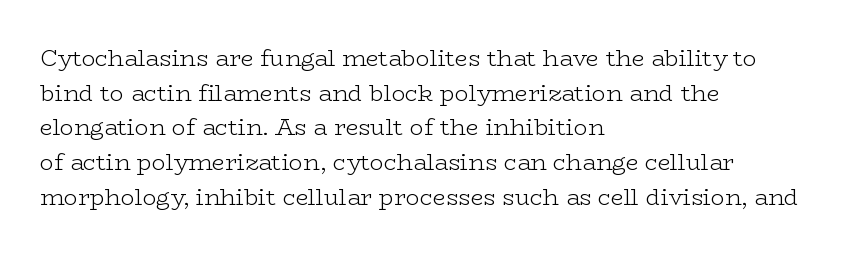
Vertical strokes here are truly vertical. Is the block centered? No — it sits flush against the left margin. Standard letterfit; no display-style spreading of the glyphs. This is not heavy type; no bold has been used.
